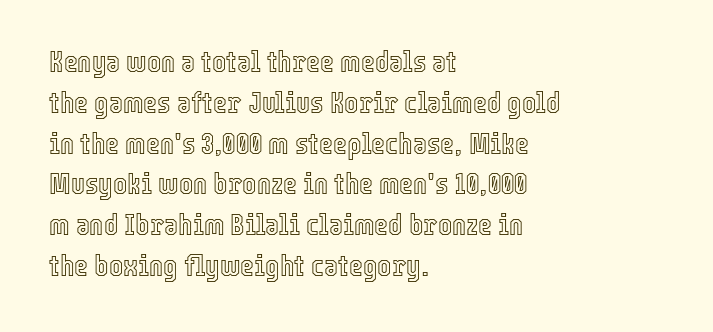
A typesetter would mark this as roman, not italic. This sample has the flowing, uneven cadence of proportional lettering. If you drew a ruler down the left edge, every line would touch it. The tracking reads as untouched default to a designer's eye.
